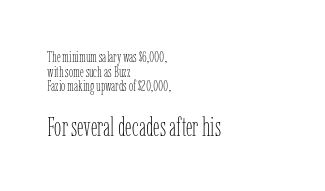
{"italic": "no", "bold": "no", "underline": "no", "align": "left", "line_spacing": "tight", "line_spacing_ratio": 0.97, "letter_spacing": "normal", "letter_spacing_em": 0.0, "larger_block": "second", "size_ratio": 1.73, "glyph_px": 26}
